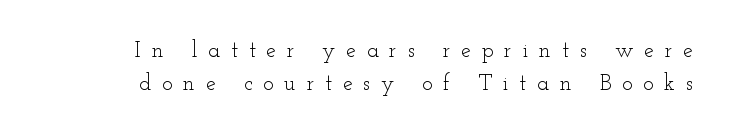
Q: Is the text bold? A: No.
Q: Is the text italic (slanted)? A: No, it is upright.
Q: Is the text underlined? A: No.
Q: Is the spacing between letters normal or unusually wide? A: Unusually wide.
Q: Is the spacing between lines tight, normal or loose? A: Normal.
